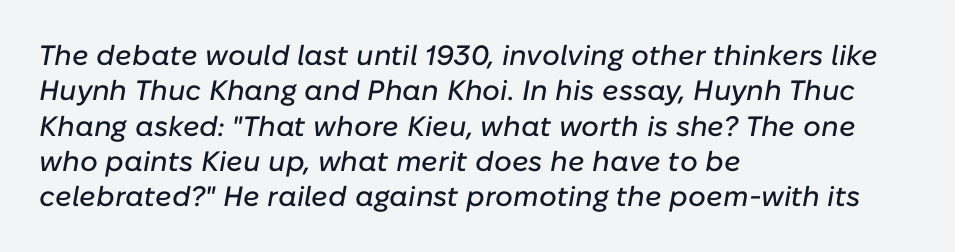
The gaps between neighbouring characters are ordinary and unremarkable. This rendering uses left alignment, leaving the right contour irregular. The axis of the letterforms is tilted away from vertical. Looks like regular typesetting: each glyph gets only the width it needs.
